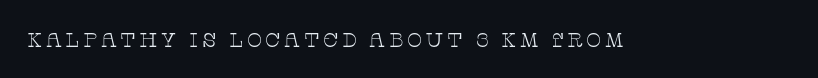
{"italic": "no", "bold": "no", "underline": "no", "glyph_px": 20}
